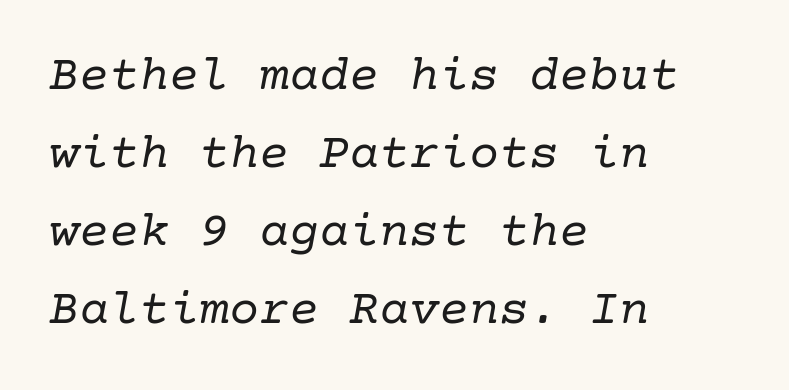
Q: Is the text bold? A: No.
Q: Is the text italic (slanted)? A: Yes, it leans right by about 10 degrees.
Q: Is the typeface a serif or a sans-serif typeface? A: Serif.
Q: Is the text underlined? A: No.
Q: How is the paragraph aligned? A: Left-aligned.
Q: Is the spacing between letters normal or unusually wide? A: Normal.
Q: Is the spacing between lines tight, normal or loose? A: Normal.
Q: Width (condensed, normal, or wide)? A: Normal.
Q: Stroke contrast? A: Low.
Q: x-height? A: Medium.
